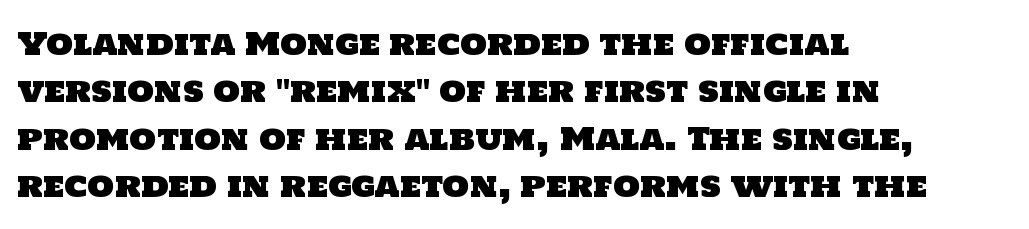
Casual observation: everything's shoved over to the left. The letterforms sit shoulder to shoulder at normal distance. Whoever set this chose a conventional vertical rhythm. The string is rendered with underlining switched off.
